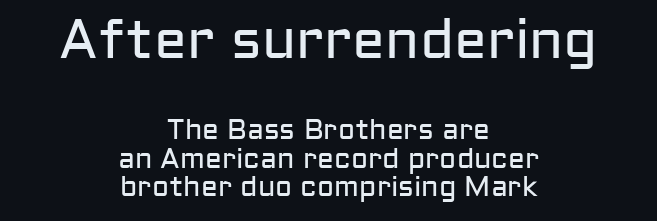
The image shows 55 px regular-weight sans-serif type, upright; set centered, tight line spacing (1.02x), normal letter spacing, not underlined; the first (top) block is 1.96x larger; low stroke contrast and a medium x-height.
